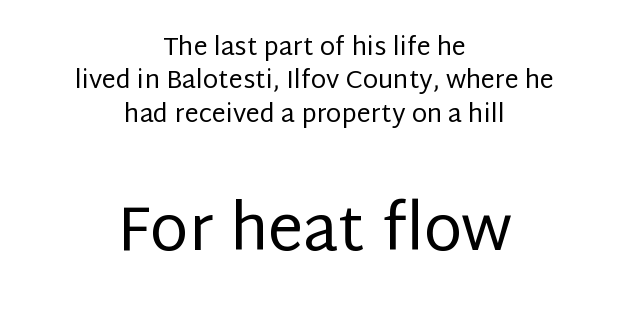
If you drew a line through each stem, it would be perfectly vertical. Type size steps up from the first block to the second. Serif or sans? Sans — the stroke terminals are bare. Is the stroke heavy? The answer is a plain regular-or-lighter.
